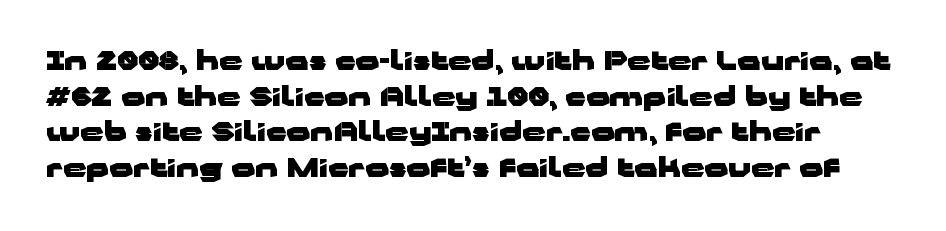
The image shows 26 px bold type, upright; set normal line spacing (1.37x), normal letter spacing, not underlined.
